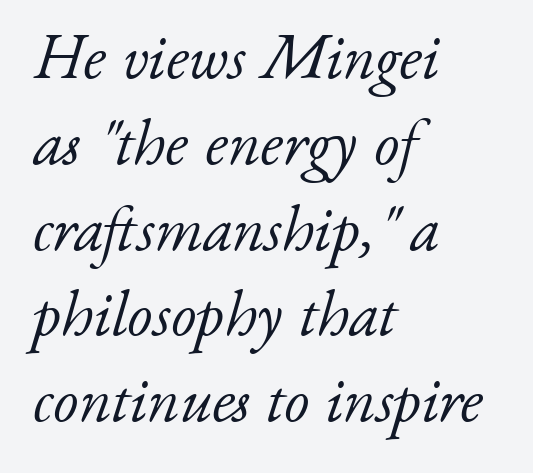
{"serif": "yes", "italic": "yes", "lean": "right", "slant_degrees": 17, "bold": "no", "weight": "light", "width": "normal", "stroke_contrast": "low", "x_height": "small", "monospaced": "no", "underline": "no", "align": "left", "line_spacing": "normal", "line_spacing_ratio": 1.34, "letter_spacing": "normal", "letter_spacing_em": 0.0, "glyph_px": 64}
